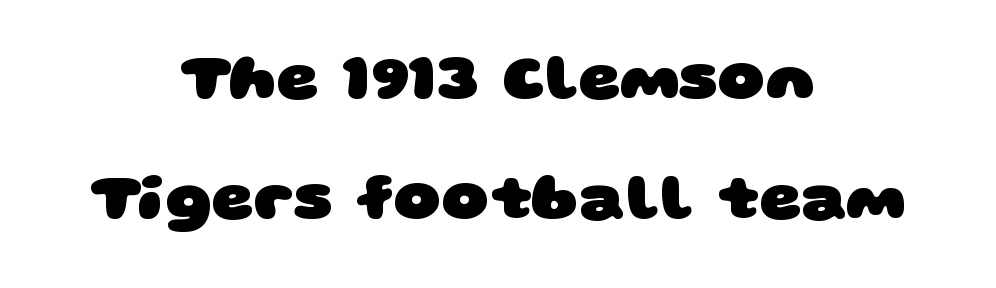
The image shows 65 px heavy, wide sans-serif type; set centered, line spacing 1.84x, normal letter spacing, not underlined; low stroke contrast and a large x-height.
